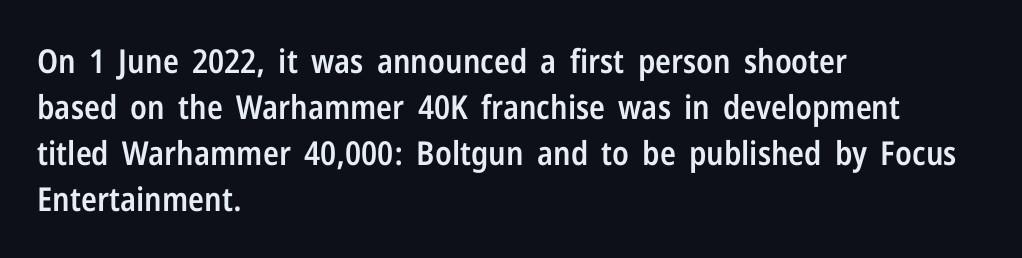
A somewhat darkened texture: the type is semibold rather than bold. Notice how the stems are strictly vertical — no italics here. Serifs: no, the terminals of the letterforms are clean. The rendering uses natural spacing where letterforms have individual widths. Standard letterfit; no display-style spreading of the glyphs.
